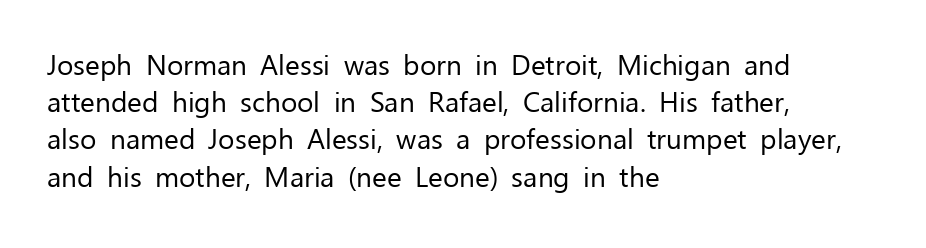
The image shows 28 px regular-weight sans-serif type, upright; set left-aligned, normal line spacing (1.33x), normal letter spacing, not underlined; low stroke contrast and a medium x-height.
